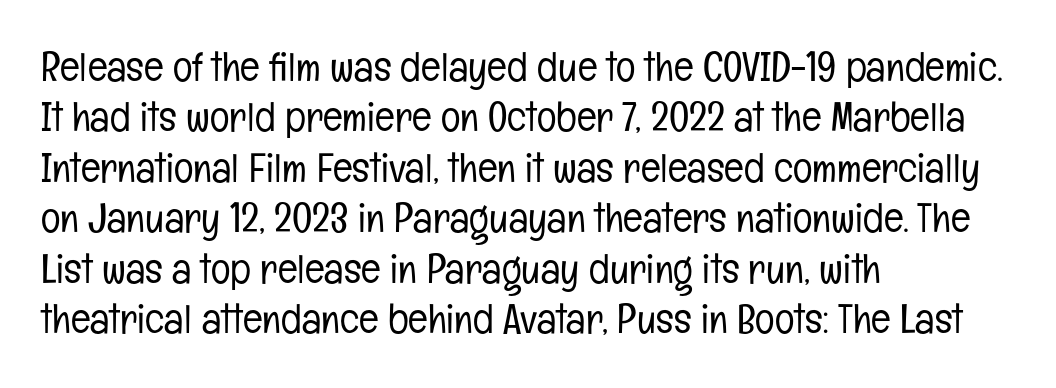
Q: Is the text bold? A: No.
Q: Is the text italic (slanted)? A: No, it is upright.
Q: Is the typeface a serif or a sans-serif typeface? A: Sans-serif.
Q: Is the text underlined? A: No.
Q: How is the paragraph aligned? A: Left-aligned.
Q: Is the spacing between letters normal or unusually wide? A: Normal.
Q: Width (condensed, normal, or wide)? A: Condensed.
Q: Stroke contrast? A: Low.
Q: x-height? A: Medium.
Q: Monospaced? A: No.
